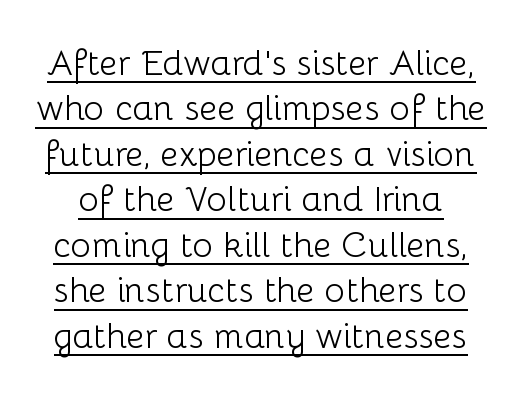
The typesetter has applied underlining to the passage shown. Students, observe: this is what conventionally led text looks like. The font sits on the lighter half of the weight spectrum, regular included. Between one letter and the next there's only the usual sliver of space. The face used here is proportionally spaced, like ordinary book or web type. The letters stand upright; this is a roman face.
